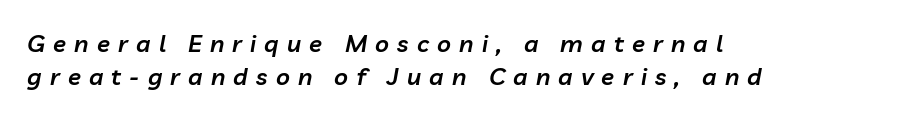
The lines are quadded left. Here the glyphs are tracked loosely, breaking word shapes into spaced letters. This is oblique type, the kind used for emphasis or titles. If you measured baseline to baseline, you'd find a middling distance.
